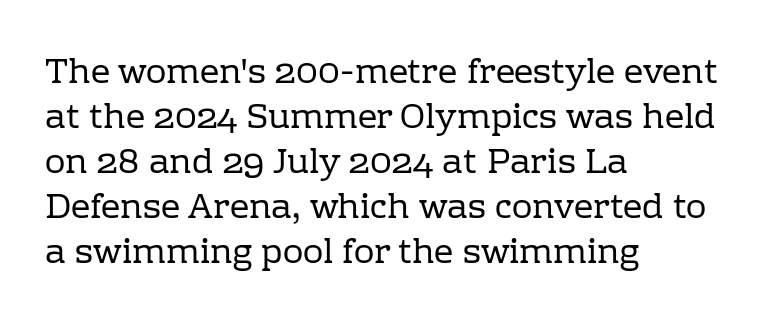
The image shows 34 px regular-weight serif type, upright; set left-aligned, normal line spacing (1.32x), normal letter spacing, not underlined; low stroke contrast and a medium x-height.
